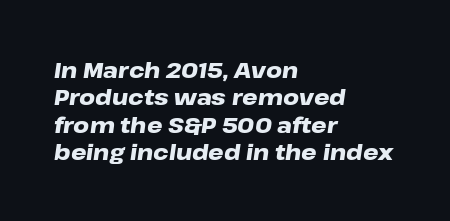
The image shows 22 px bold type, italic (leaning right); set left-aligned, line spacing 1.24x, normal letter spacing, not underlined.
